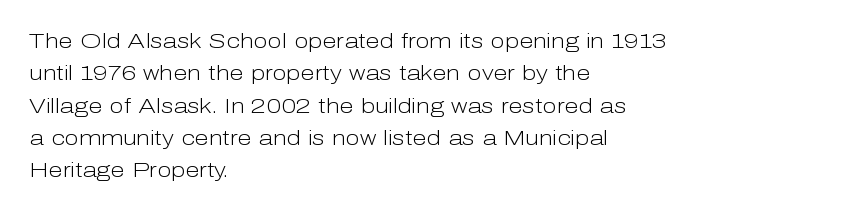
The image shows 21 px text type, upright; set left-aligned, normal line spacing (1.54x), normal letter spacing, not underlined.
